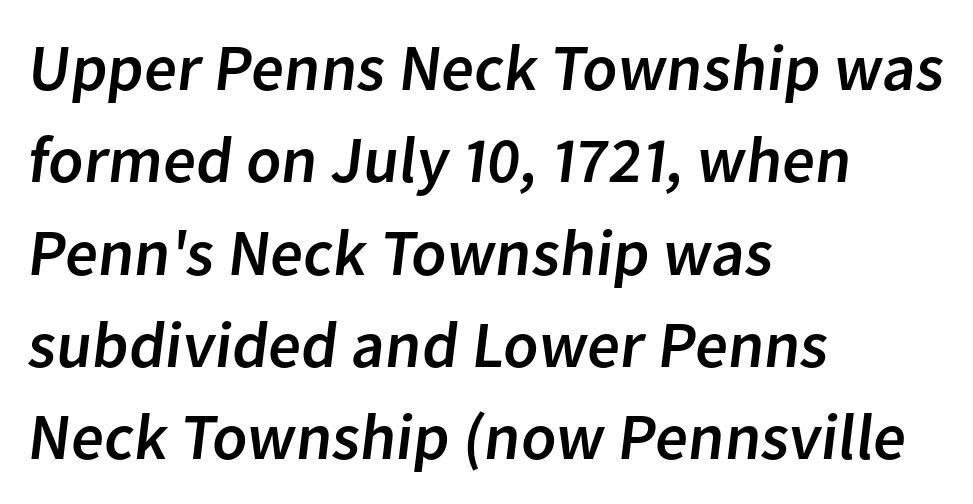
The image shows 65 px sans-serif type; set left-aligned, normal line spacing (1.42x), normal letter spacing, not underlined; low stroke contrast and a medium x-height.
